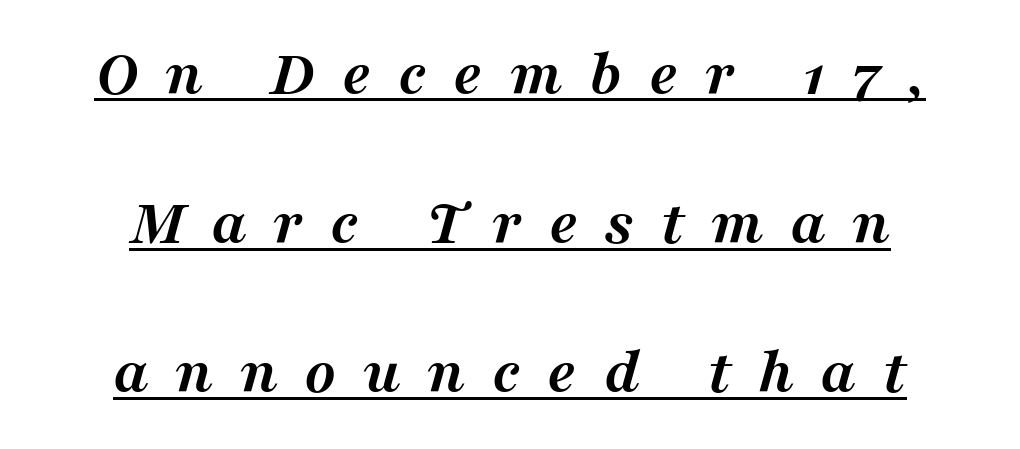
The image shows 66 px semibold serif type, italic (leaning right); set centered, loose line spacing (2.26x), unusually wide letter spacing (+0.4 em), underlined; medium stroke contrast and a medium x-height.
